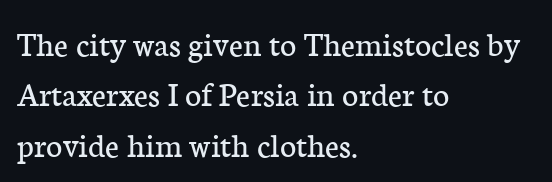
The image shows 35 px regular-weight serif type, upright; set left-aligned, normal line spacing (1.44x), normal letter spacing, not underlined; low stroke contrast and a medium x-height.
